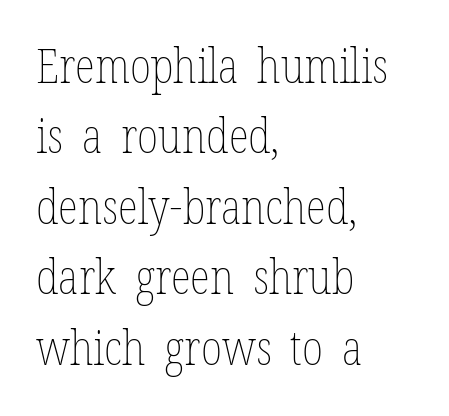
The image shows 47 px thin, condensed type, upright; set left-aligned, normal line spacing (1.5x), normal letter spacing, not underlined; low stroke contrast and a medium x-height.
